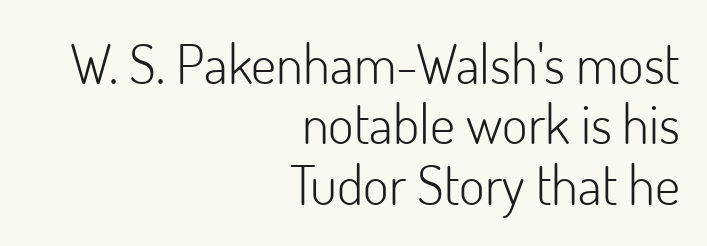
{"serif": "no", "italic": "no", "bold": "no", "weight": "light", "width": "normal", "stroke_contrast": "low", "x_height": "small", "monospaced": "no", "underline": "no", "align": "right", "line_spacing": "tight", "line_spacing_ratio": 1.1, "letter_spacing": "normal", "letter_spacing_em": 0.0, "glyph_px": 55}
